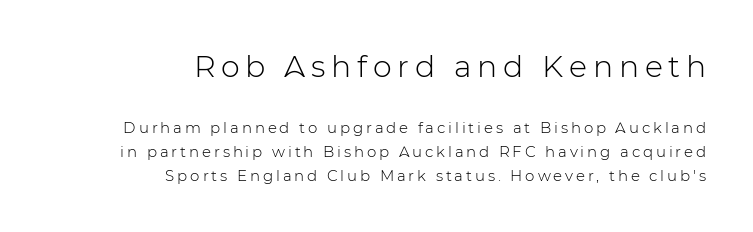
The image shows 30 px light sans-serif type, upright; set right-aligned, normal line spacing (1.58x), not underlined; the first (top) block is 2.0x larger; low stroke contrast and a medium x-height.
